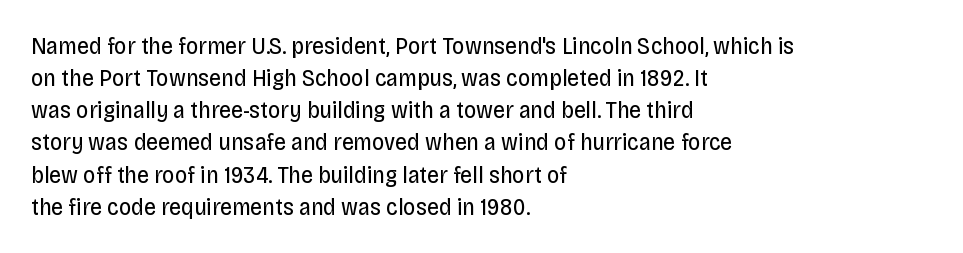
The strip under each line holds only bare page. You could call the tracking neutral — neither tight nor loose. Where is the straight margin? On the left. Upright lettering throughout. The weight tops out at a normal text grade.
